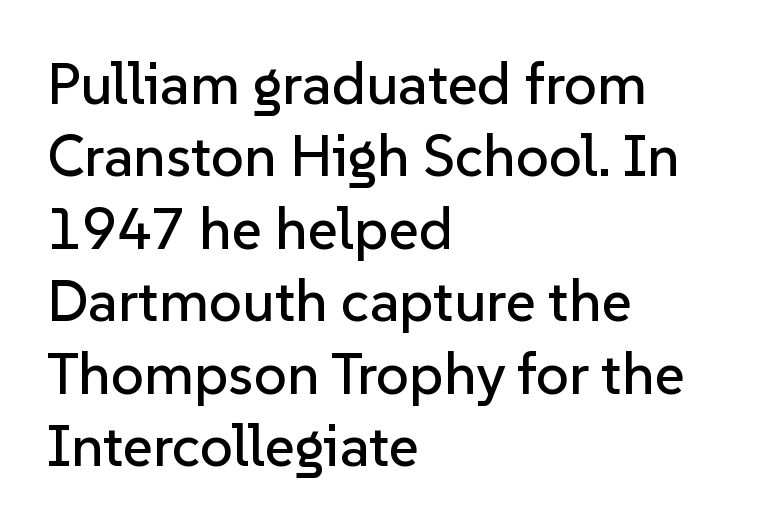
{"serif": "no", "italic": "no", "width": "normal", "stroke_contrast": "low", "x_height": "medium", "monospaced": "no", "underline": "no", "align": "left", "line_spacing": "normal", "line_spacing_ratio": 1.25, "letter_spacing": "normal", "letter_spacing_em": 0.0, "glyph_px": 58}
